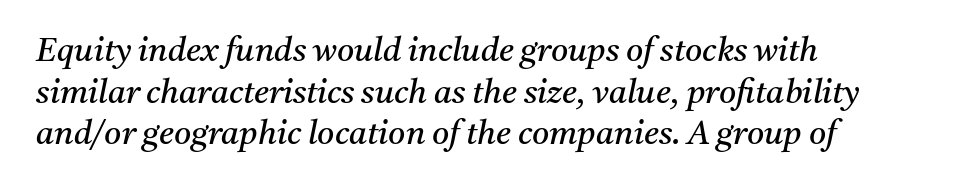
The image shows 33 px regular-weight serif type, italic (leaning right); set left-aligned, normal line spacing (1.26x), normal letter spacing, not underlined; medium stroke contrast and a medium x-height.
